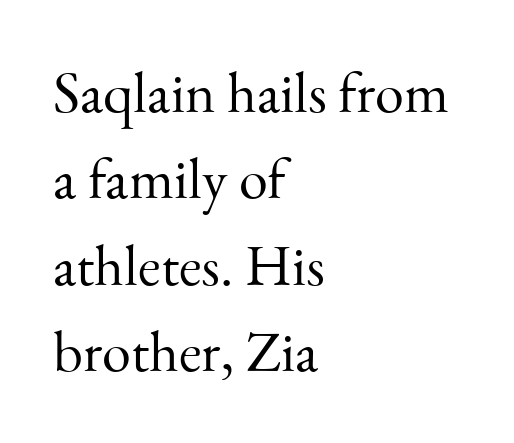
{"serif": "yes", "italic": "no", "bold": "no", "weight": "light", "width": "normal", "stroke_contrast": "medium", "x_height": "small", "monospaced": "no", "underline": "no", "align": "left", "line_spacing": "normal", "line_spacing_ratio": 1.49, "letter_spacing": "normal", "letter_spacing_em": 0.0, "glyph_px": 58}
